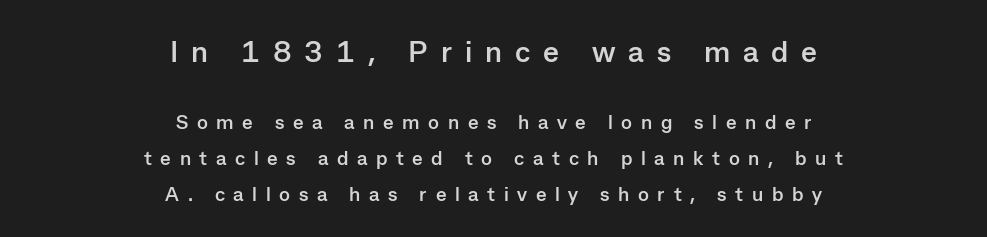
Q: Is the text bold? A: Yes.
Q: Is the text italic (slanted)? A: No, it is upright.
Q: Is the typeface a serif or a sans-serif typeface? A: Sans-serif.
Q: Is the text underlined? A: No.
Q: How is the paragraph aligned? A: Centered.
Q: Is the spacing between letters normal or unusually wide? A: Unusually wide.
Q: Which block of text is set in a larger size, the first (top) or the second (bottom)? A: The first (top) one.
Q: Width (condensed, normal, or wide)? A: Normal.
Q: Stroke contrast? A: Low.
Q: x-height? A: Medium.
Q: Monospaced? A: No.
